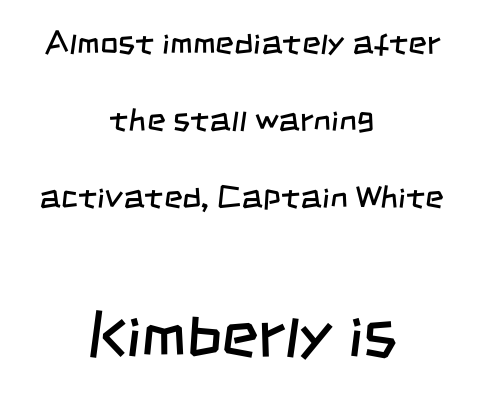
{"serif": "no", "bold": "no", "weight": "regular", "width": "condensed", "stroke_contrast": "low", "x_height": "large", "monospaced": "no", "underline": "no", "align": "center", "line_spacing": "loose", "line_spacing_ratio": 2.41, "letter_spacing": "normal", "letter_spacing_em": 0.0, "larger_block": "second", "size_ratio": 2.0, "glyph_px": 64}
